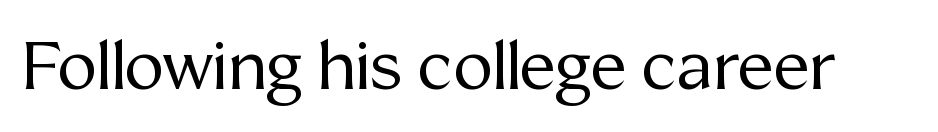
The string is rendered with underlining switched off. The type family on display is of the serif kind. A light-to-regular cut is what we see here. Posture: vertical.
